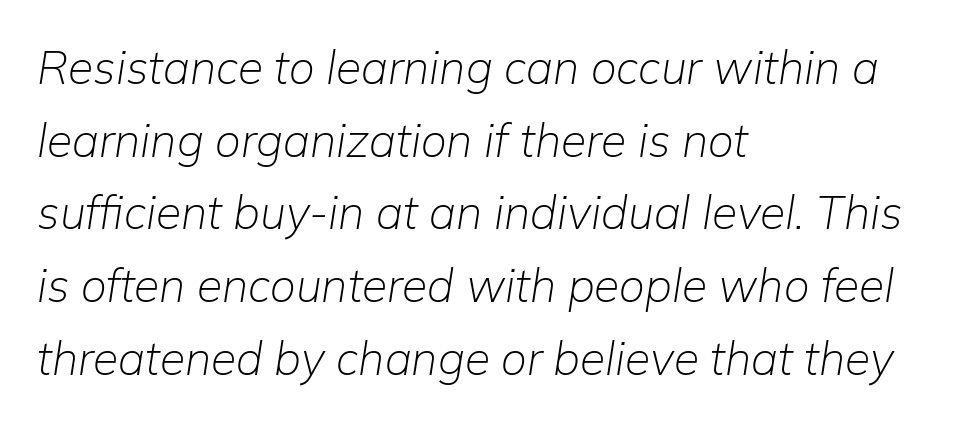
{"italic": "yes", "lean": "right", "slant_degrees": 9, "bold": "no", "weight": "light", "width": "normal", "stroke_contrast": "low", "x_height": "medium", "monospaced": "no", "underline": "no", "align": "left", "line_spacing": "normal", "line_spacing_ratio": 1.58, "letter_spacing": "normal", "letter_spacing_em": 0.0, "glyph_px": 46}
